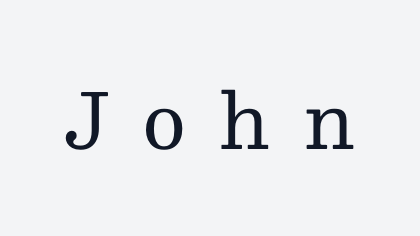
This rendering employs a face with finishing strokes, i.e., a serif. This is roman type, the default non-slanted kind. The rendering inserts visible extra space after every character. Note the varied advance widths — an 'i' is clearly narrower than an 'm'. The cut favours lightness, reaching ordinary text weight at its darkest.
